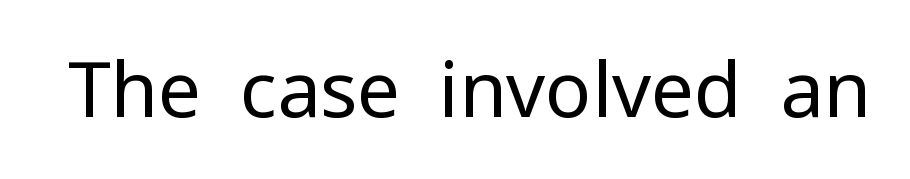
{"serif": "no", "italic": "no", "bold": "no", "weight": "regular", "width": "normal", "stroke_contrast": "low", "x_height": "medium", "monospaced": "no", "underline": "no", "letter_spacing": "normal", "letter_spacing_em": 0.0, "glyph_px": 77}
